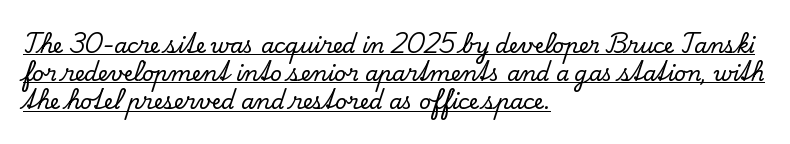
Q: Is the text italic (slanted)? A: Yes.
Q: Is the text underlined? A: Yes.
Q: How is the paragraph aligned? A: Left-aligned.
Q: Is the spacing between letters normal or unusually wide? A: Normal.
Q: Is the spacing between lines tight, normal or loose? A: Normal.
